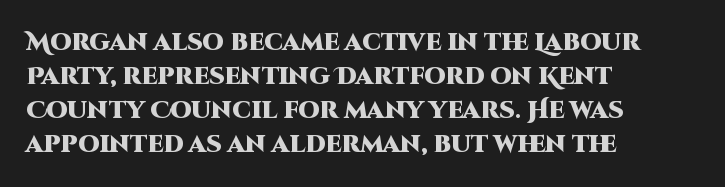
The image shows 24 px bold type, upright; set left-aligned, normal line spacing (1.41x), normal letter spacing, not underlined.
